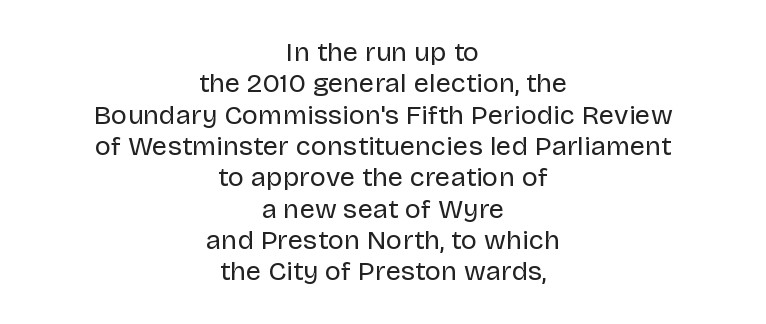
{"italic": "no", "bold": "no", "underline": "no", "align": "center", "line_spacing_ratio": 1.16, "letter_spacing": "normal", "letter_spacing_em": 0.0, "glyph_px": 27}
